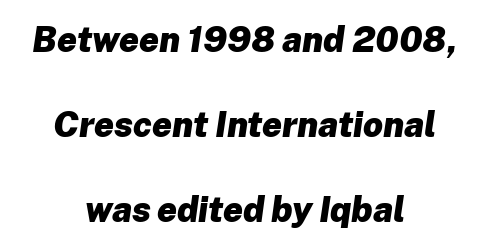
Compared with an ordinary text face, these strokes are far heavier — a full bold. These lines were composed using italics. The letters sit at their default tracking, neither squeezed nor spread. Character widths vary here, with narrow letters taking less room than wide ones.
